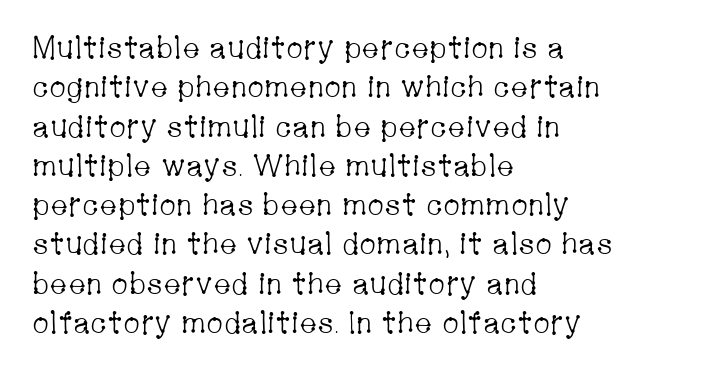
The image shows 30 px light, condensed serif type, upright; set left-aligned, normal line spacing (1.31x), normal letter spacing, not underlined; low stroke contrast and a medium x-height.
